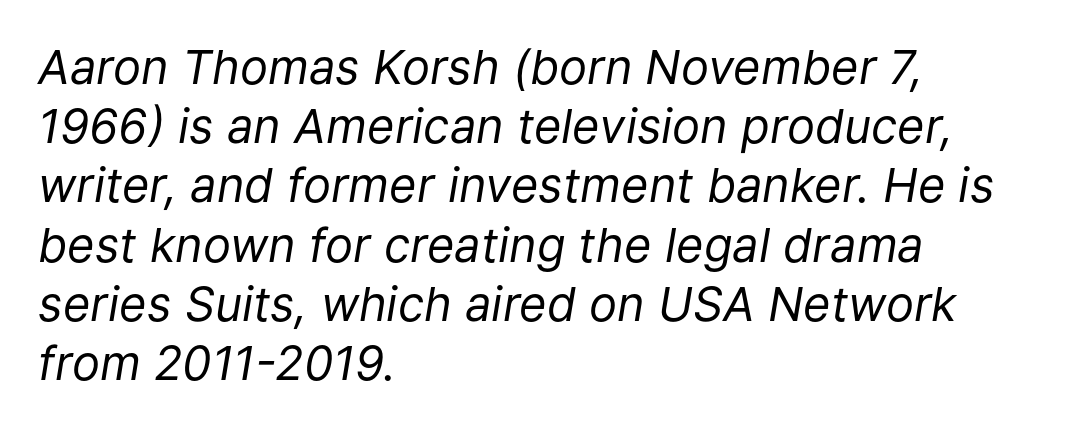
Q: Is the text bold? A: No.
Q: Is the text italic (slanted)? A: Yes, it leans right by about 9 degrees.
Q: Is the text underlined? A: No.
Q: How is the paragraph aligned? A: Left-aligned.
Q: Is the spacing between letters normal or unusually wide? A: Normal.
Q: Is the spacing between lines tight, normal or loose? A: Normal.
Q: Width (condensed, normal, or wide)? A: Normal.
Q: Stroke contrast? A: Low.
Q: x-height? A: Medium.
Q: Monospaced? A: No.
